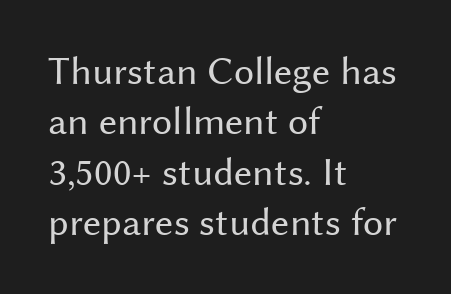
Q: Is the text bold? A: No.
Q: Is the text italic (slanted)? A: No, it is upright.
Q: Is the typeface a serif or a sans-serif typeface? A: Sans-serif.
Q: Is the text underlined? A: No.
Q: How is the paragraph aligned? A: Left-aligned.
Q: Is the spacing between letters normal or unusually wide? A: Normal.
Q: Is the spacing between lines tight, normal or loose? A: Normal.
Q: Width (condensed, normal, or wide)? A: Normal.
Q: Stroke contrast? A: Medium.
Q: x-height? A: Medium.
Q: Monospaced? A: No.
